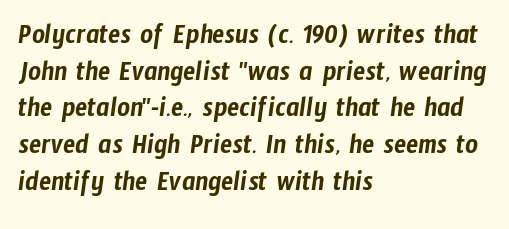
Type without underlining. Spacing verdict: proportional, widths tailored to each character. Default kerning and tracking; the words read as compact shapes. Alignment: flush left.
